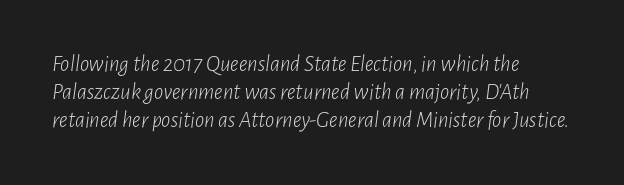
{"italic": "yes", "lean": "right", "slant_degrees": 7, "bold": "no", "underline": "no", "align": "left", "line_spacing_ratio": 1.22, "letter_spacing": "normal", "letter_spacing_em": 0.0, "glyph_px": 23}
